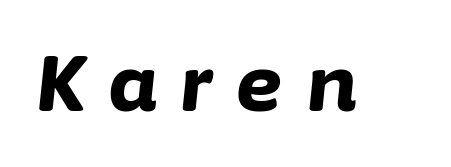
The image shows 78 px bold type, italic (leaning right); set unusually wide letter spacing (+0.31 em), not underlined; low stroke contrast and a medium x-height.
